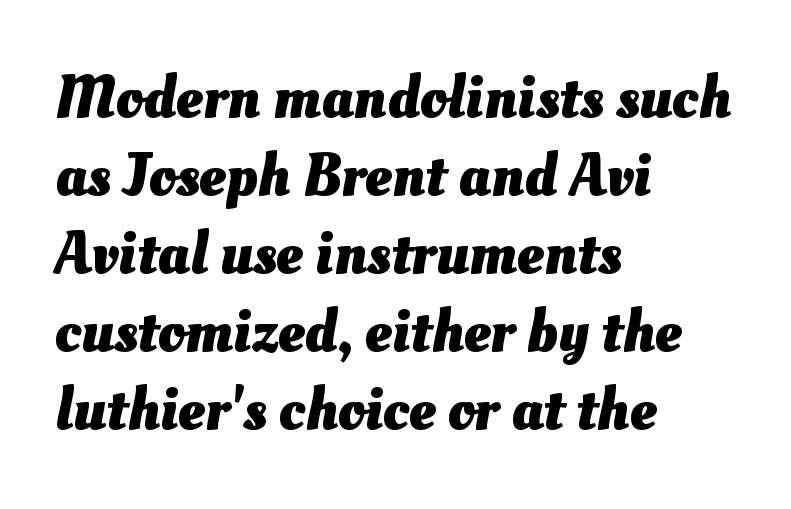
{"bold": "yes", "weight": "heavy", "width": "normal", "stroke_contrast": "medium", "x_height": "small", "monospaced": "no", "underline": "no", "align": "left", "line_spacing": "normal", "line_spacing_ratio": 1.28, "letter_spacing": "normal", "letter_spacing_em": 0.0, "glyph_px": 61}
